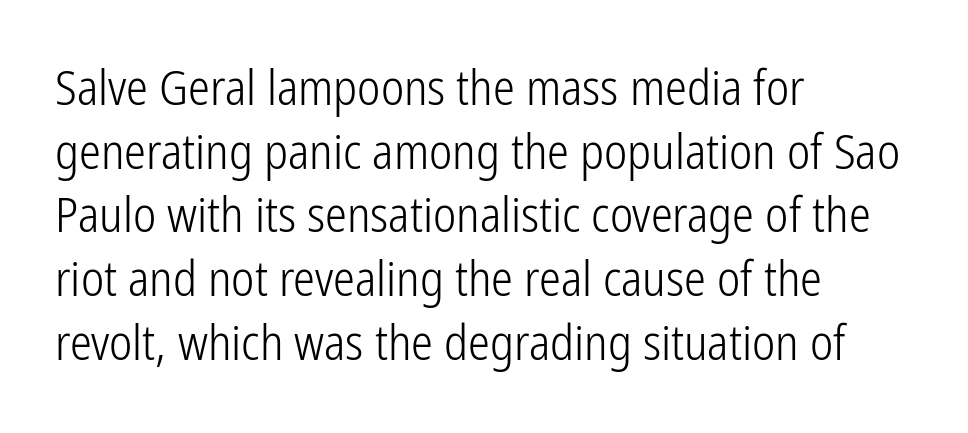
Q: Is the text bold? A: No.
Q: Is the text italic (slanted)? A: No, it is upright.
Q: Is the typeface a serif or a sans-serif typeface? A: Sans-serif.
Q: Is the text underlined? A: No.
Q: How is the paragraph aligned? A: Left-aligned.
Q: Is the spacing between letters normal or unusually wide? A: Normal.
Q: Is the spacing between lines tight, normal or loose? A: Normal.
Q: Width (condensed, normal, or wide)? A: Condensed.
Q: Stroke contrast? A: Low.
Q: x-height? A: Medium.
Q: Monospaced? A: No.
